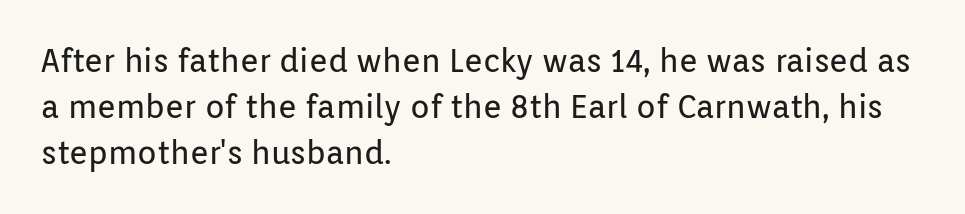
Q: Is the text bold? A: No.
Q: Is the text italic (slanted)? A: No, it is upright.
Q: Is the typeface a serif or a sans-serif typeface? A: Sans-serif.
Q: Is the text underlined? A: No.
Q: How is the paragraph aligned? A: Left-aligned.
Q: Is the spacing between letters normal or unusually wide? A: Normal.
Q: Is the spacing between lines tight, normal or loose? A: Normal.
Q: Width (condensed, normal, or wide)? A: Normal.
Q: Stroke contrast? A: Low.
Q: x-height? A: Medium.
Q: Monospaced? A: No.
